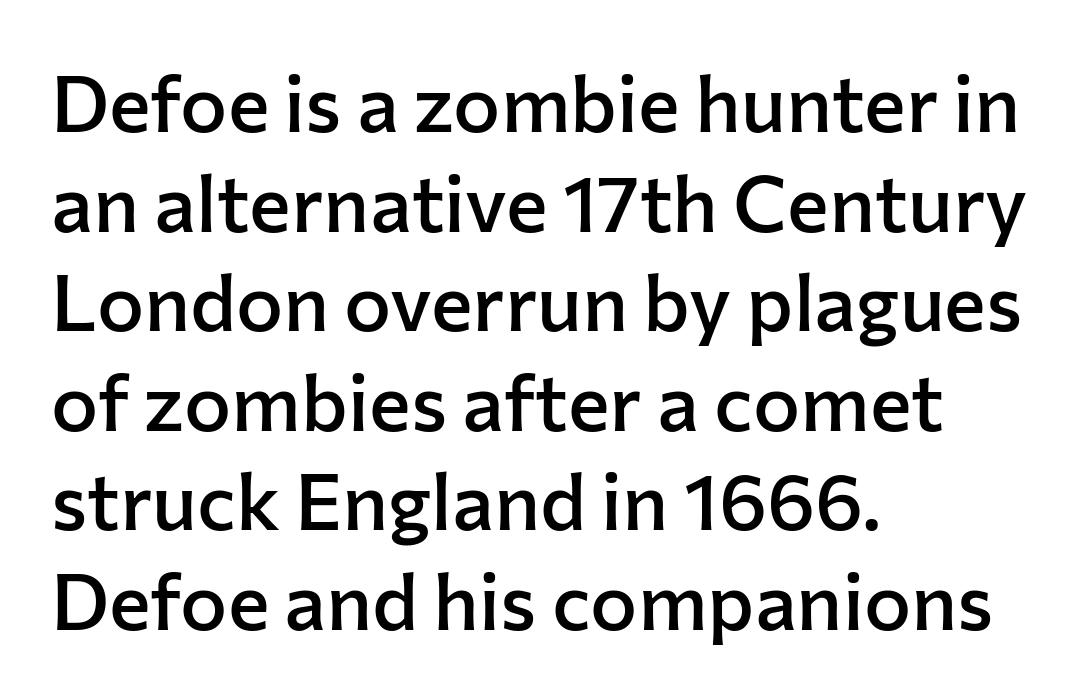
The image shows 79 px semibold sans-serif type, upright; set left-aligned, normal line spacing (1.26x), normal letter spacing, not underlined; low stroke contrast and a medium x-height.
